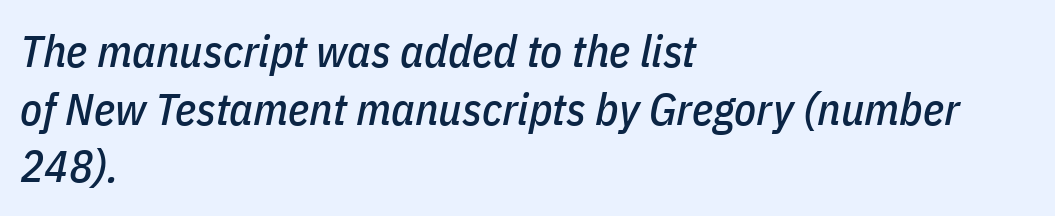
Leading: standard. The rendering anchors every line to the left-hand side. Compared with ordinary roman type, these characters are visibly tilted. Underline: absent. Here the designer chose a conventional face with non-uniform glyph widths. The letterforms sit shoulder to shoulder at normal distance.
